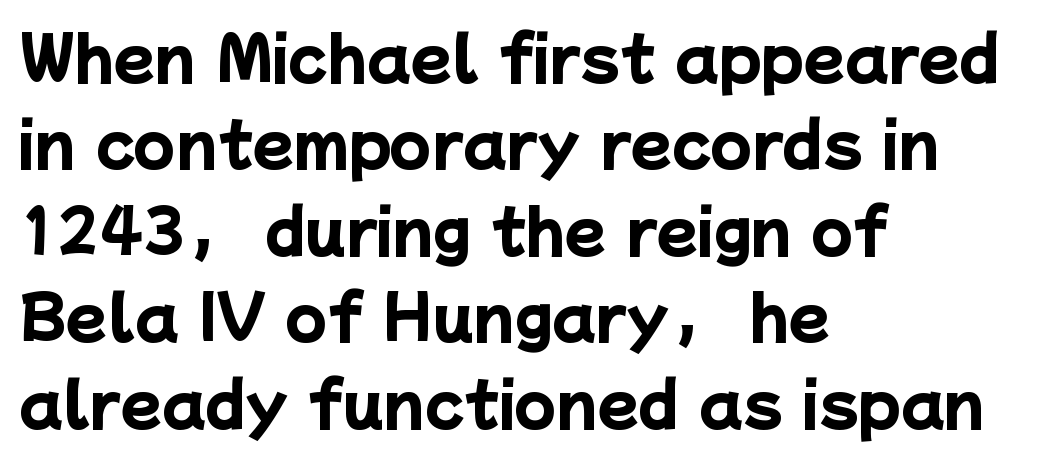
Q: Is the text bold? A: Yes.
Q: Is the typeface a serif or a sans-serif typeface? A: Sans-serif.
Q: Is the text underlined? A: No.
Q: How is the paragraph aligned? A: Left-aligned.
Q: Is the spacing between letters normal or unusually wide? A: Normal.
Q: Is the spacing between lines tight, normal or loose? A: Normal.
Q: Width (condensed, normal, or wide)? A: Normal.
Q: Stroke contrast? A: Low.
Q: x-height? A: Medium.
Q: Monospaced? A: No.
